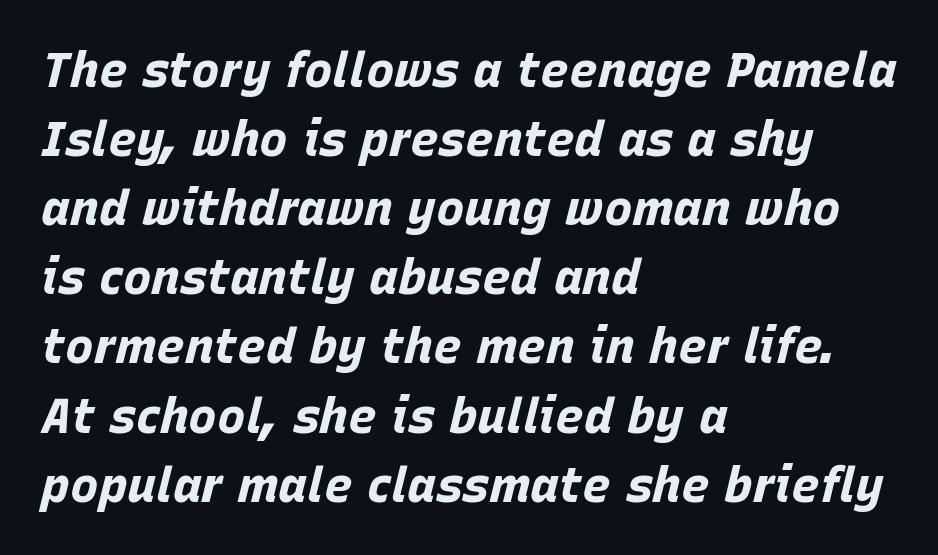
The ragged edge is on the right, which tells us the setting is flush left. Between one letter and the next there's only the usual sliver of space. These lines sit exactly where default settings would place them. Decoration check: the copy has no underline. Notice how thick the strokes are: this is what a full bold looks like.
